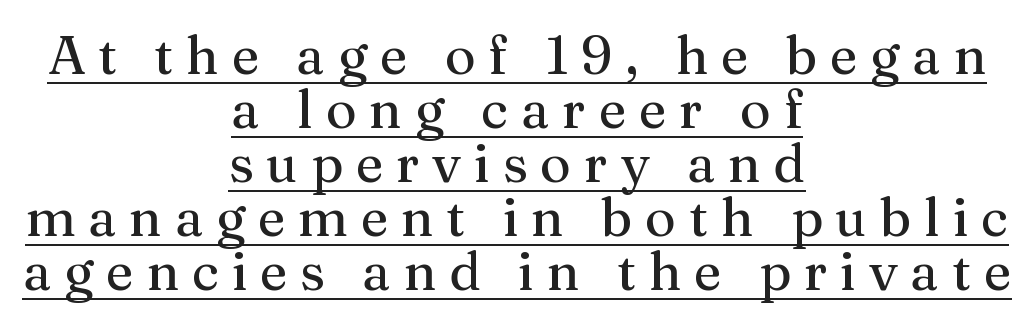
The image shows 53 px serif type, upright; set centered, tight line spacing (1.02x), unusually wide letter spacing (+0.24 em), underlined; medium stroke contrast and a medium x-height.
